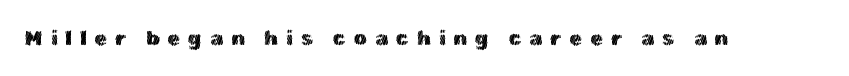
Unlike italic type, these characters show no tilt at all. Words float on clear page, feet unadorned. Spacing between characters has been opened up far beyond the box default.
